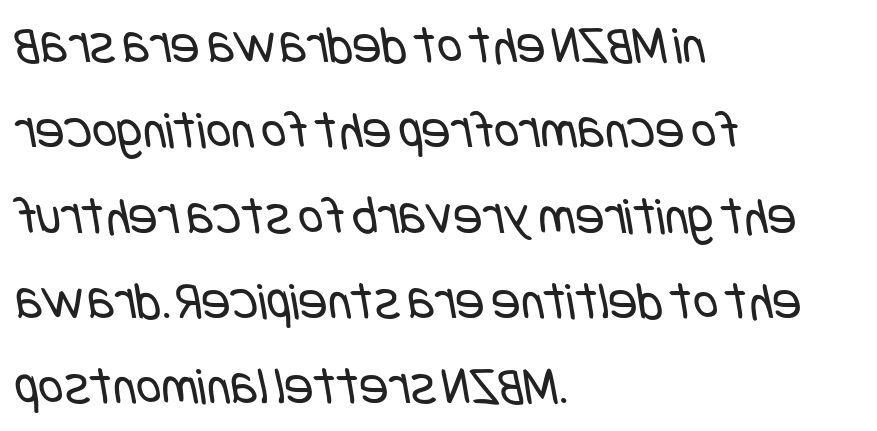
A student would call this left alignment; a typographer would say flush left, rag right. The font sits on the lighter half of the weight spectrum, regular included. Each new line begins a customary step beneath the previous one. The space beneath each line is pristine and unruled.
